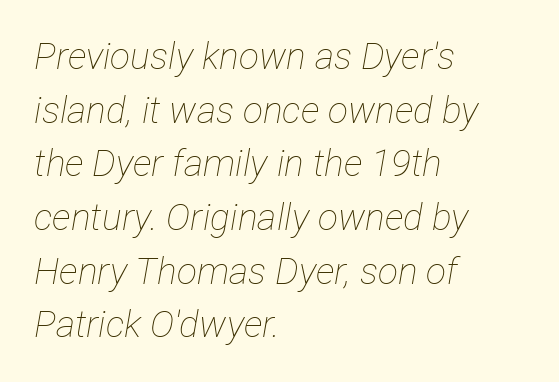
The lines in this sample share a left origin and differ only in where they stop. These lines are rendered in a variable-pitch font. The words here are not underlined. The rows are spaced the way most documents space them.
